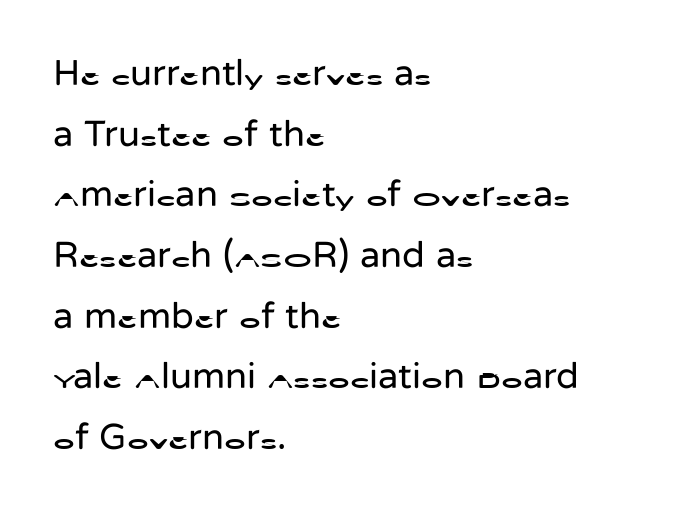
{"serif": "no", "italic": "no", "bold": "no", "weight": "regular", "width": "normal", "stroke_contrast": "low", "x_height": "medium", "monospaced": "no", "underline": "no", "align": "left", "line_spacing": "normal", "line_spacing_ratio": 1.64, "letter_spacing": "normal", "letter_spacing_em": 0.0, "glyph_px": 37}
